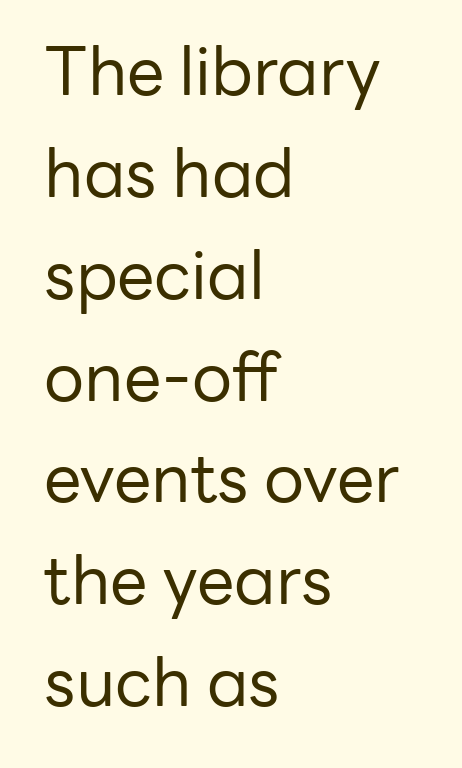
Q: Is the text bold? A: No.
Q: Is the text italic (slanted)? A: No, it is upright.
Q: Is the typeface a serif or a sans-serif typeface? A: Sans-serif.
Q: Is the text underlined? A: No.
Q: How is the paragraph aligned? A: Left-aligned.
Q: Is the spacing between letters normal or unusually wide? A: Normal.
Q: Is the spacing between lines tight, normal or loose? A: Normal.
Q: Width (condensed, normal, or wide)? A: Normal.
Q: Stroke contrast? A: Low.
Q: x-height? A: Medium.
Q: Monospaced? A: No.
